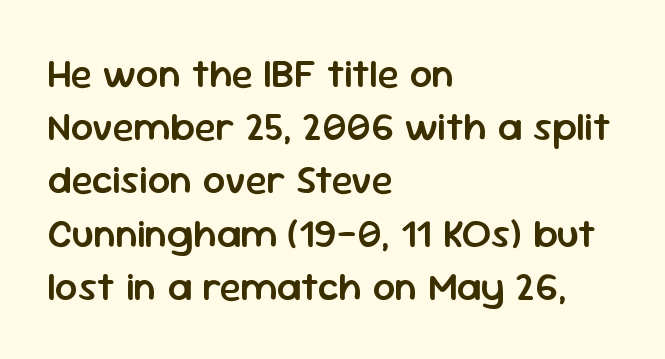
The image shows 40 px semibold sans-serif type, upright; set left-aligned, normal line spacing (1.33x), normal letter spacing, not underlined; low stroke contrast and a medium x-height.
